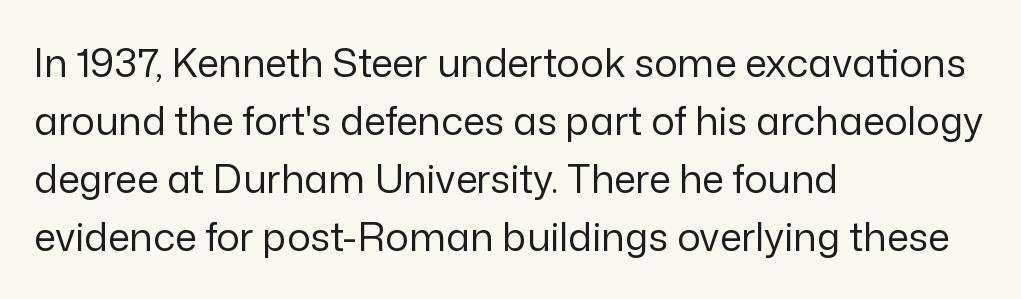
{"serif": "no", "italic": "no", "bold": "no", "weight": "regular", "width": "normal", "stroke_contrast": "low", "x_height": "medium", "monospaced": "no", "underline": "no", "align": "left", "line_spacing": "normal", "line_spacing_ratio": 1.49, "letter_spacing": "normal", "letter_spacing_em": 0.0, "glyph_px": 39}
